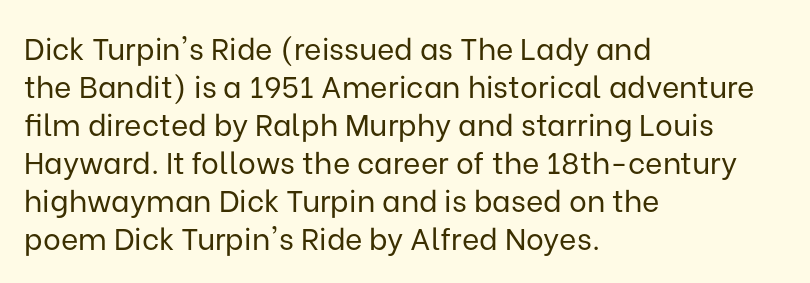
Stems and bowls with no extra thickness — not bold. You could call the tracking neutral — neither tight nor loose. Is this a fixed-width face? No — the glyphs have proportional, varying widths. The font family rendered here belongs to the sans-serif group.
